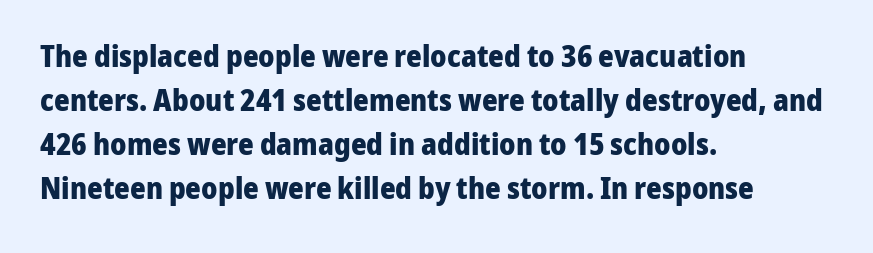
{"serif": "no", "italic": "no", "bold": "yes", "weight": "heavy", "width": "normal", "stroke_contrast": "low", "x_height": "medium", "monospaced": "no", "underline": "no", "align": "left", "line_spacing": "normal", "line_spacing_ratio": 1.47, "letter_spacing": "normal", "letter_spacing_em": 0.0, "glyph_px": 30}
